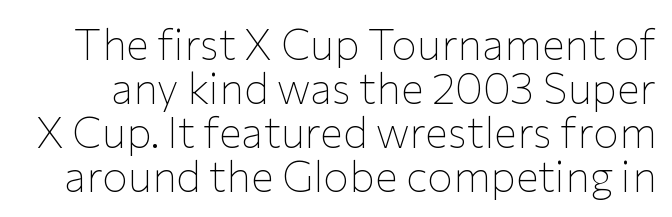
The image shows 43 px thin sans-serif type, upright; set tight line spacing (1.02x), normal letter spacing, not underlined; low stroke contrast and a medium x-height.
